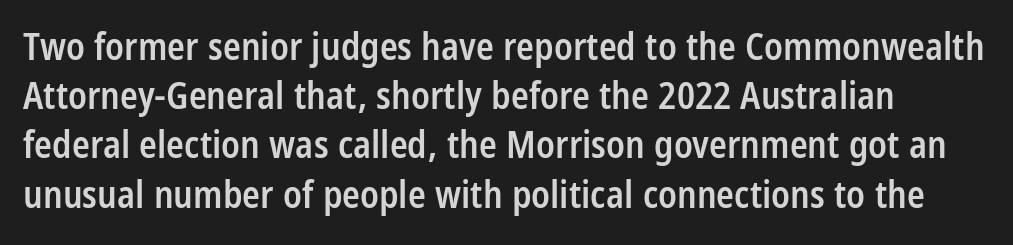
{"serif": "no", "italic": "no", "bold": "semi", "weight": "semibold", "width": "condensed", "stroke_contrast": "low", "x_height": "large", "monospaced": "no", "underline": "no", "line_spacing": "normal", "line_spacing_ratio": 1.33, "letter_spacing": "normal", "letter_spacing_em": 0.0, "glyph_px": 37}
